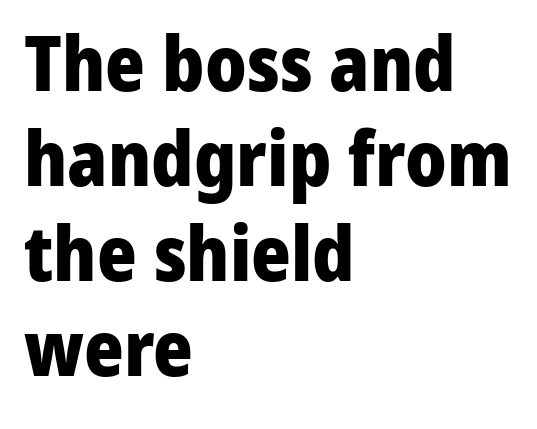
The foot of each line stays bare and open. The gaps between neighbouring characters are ordinary and unremarkable. How would I describe the line gaps? Plain and ordinary. These words are printed bold, with thick strokes throughout.
